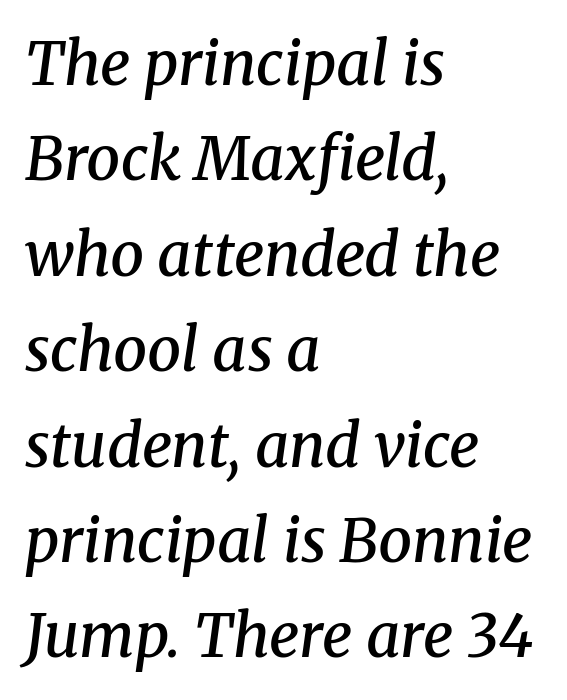
The image shows 60 px semibold serif type, italic (leaning right); set left-aligned, normal line spacing (1.59x), normal letter spacing, not underlined; medium stroke contrast and a medium x-height.
